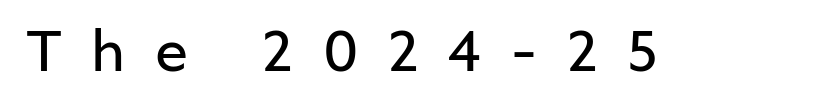
Q: Is the text bold? A: No.
Q: Is the text italic (slanted)? A: No, it is upright.
Q: Is the typeface a serif or a sans-serif typeface? A: Sans-serif.
Q: Is the text underlined? A: No.
Q: Is the spacing between letters normal or unusually wide? A: Unusually wide.
Q: Width (condensed, normal, or wide)? A: Normal.
Q: Stroke contrast? A: Low.
Q: x-height? A: Medium.
Q: Monospaced? A: No.
